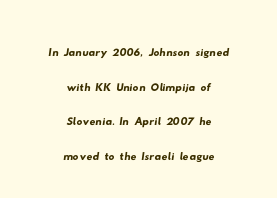
Q: Is the typeface a serif or a sans-serif typeface? A: Sans-serif.
Q: Is the text underlined? A: No.
Q: How is the paragraph aligned? A: Centered.
Q: Is the spacing between letters normal or unusually wide? A: Normal.
Q: Width (condensed, normal, or wide)? A: Wide.
Q: Stroke contrast? A: Low.
Q: x-height? A: Small.
Q: Monospaced? A: No.
